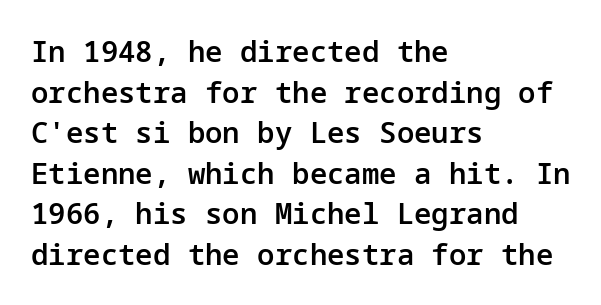
The image shows 29 px semibold sans-serif type, upright; set left-aligned, normal line spacing (1.4x), normal letter spacing, not underlined; low stroke contrast and a medium x-height.
